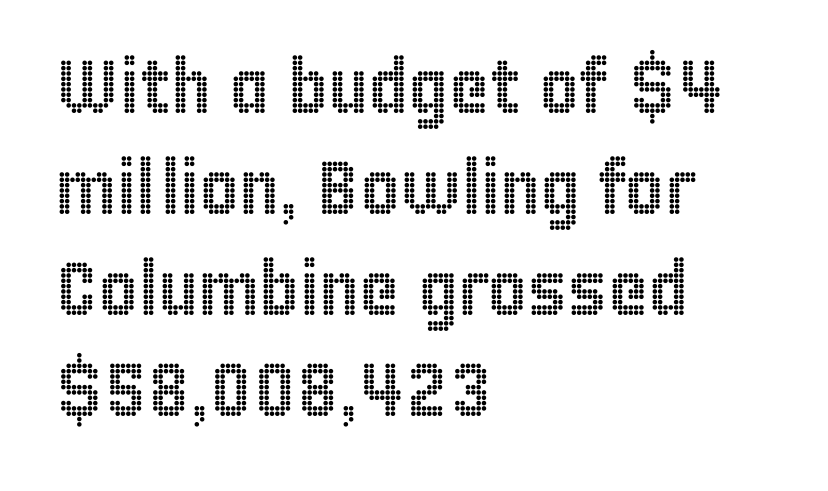
The image shows 76 px condensed type, upright; set left-aligned, normal line spacing (1.33x), normal letter spacing, not underlined; a large x-height.
